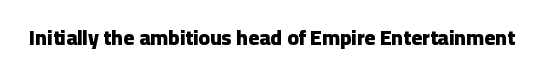
The letterforms sit shoulder to shoulder at normal distance. These lines were composed using upright roman letters. Check the space under the baseline: it is left empty. The sample has been set heavy, in full bold.
